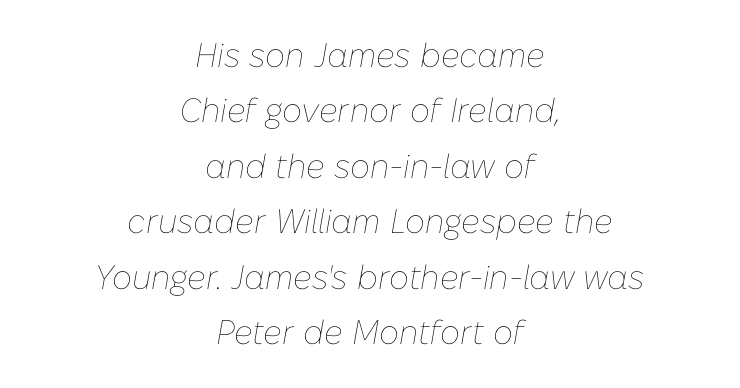
How would I describe the line gaps? Plain and ordinary. Here the designer chose a conventional face with non-uniform glyph widths. Students, note that the glyphs here touch the page at normal intervals. An italicized treatment has been applied to the whole sample. This sample is center-justified, so both line endings float freely. Has an underline been added? It has not.
